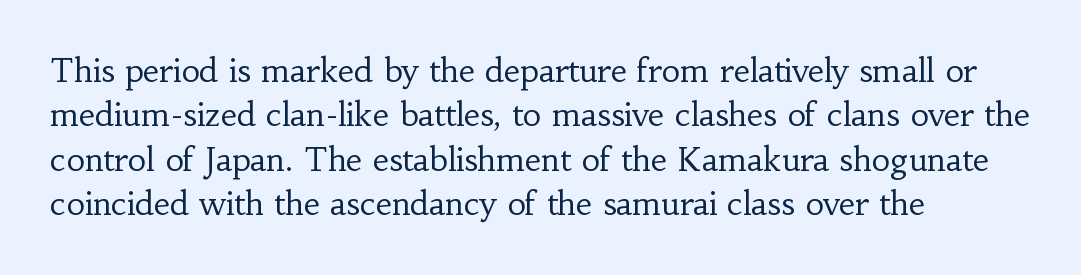
Regarding leading, the lines here are spaced in the standard way. You can tell it's not italic because the verticals are truly vertical. Quick note: underline off. Caption: standard tracking, unaltered. This sample uses a serif face.
